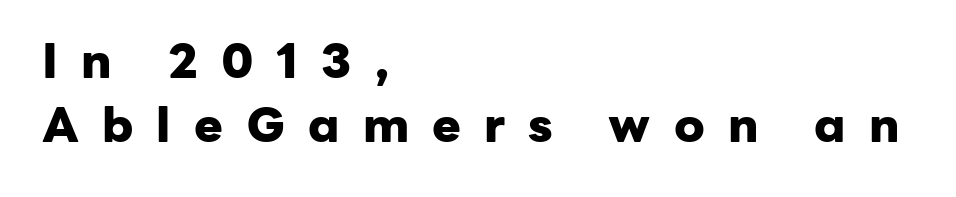
The image shows 48 px heavy sans-serif type, upright; set left-aligned, normal line spacing (1.34x), unusually wide letter spacing (+0.48 em), not underlined; low stroke contrast and a medium x-height.
